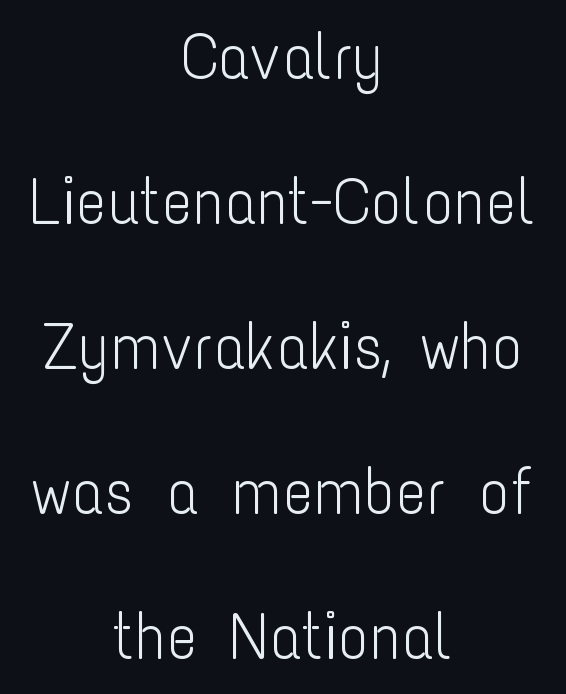
Q: Is the text bold? A: No.
Q: Is the text italic (slanted)? A: No, it is upright.
Q: Is the typeface a serif or a sans-serif typeface? A: Sans-serif.
Q: Is the text underlined? A: No.
Q: How is the paragraph aligned? A: Centered.
Q: Is the spacing between letters normal or unusually wide? A: Normal.
Q: Is the spacing between lines tight, normal or loose? A: Loose.
Q: Width (condensed, normal, or wide)? A: Condensed.
Q: Stroke contrast? A: Low.
Q: x-height? A: Medium.
Q: Monospaced? A: No.
